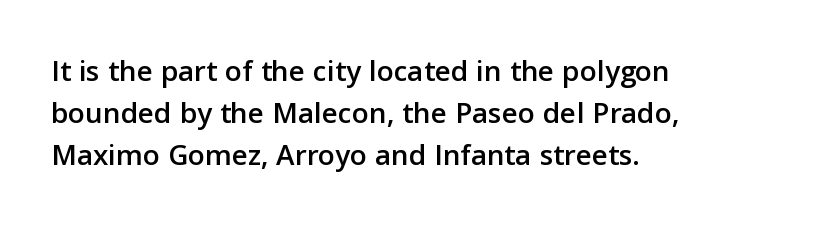
{"serif": "no", "italic": "no", "width": "normal", "stroke_contrast": "low", "x_height": "medium", "monospaced": "no", "underline": "no", "align": "left", "line_spacing": "normal", "line_spacing_ratio": 1.36, "letter_spacing": "normal", "letter_spacing_em": 0.0, "glyph_px": 31}
